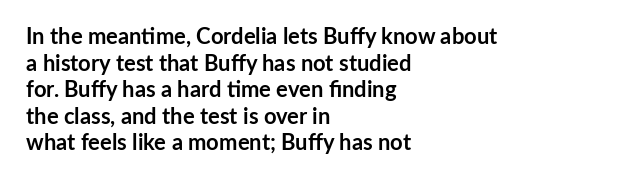
The image shows 22 px bold type, upright; set left-aligned, line spacing 1.21x, normal letter spacing, not underlined.
